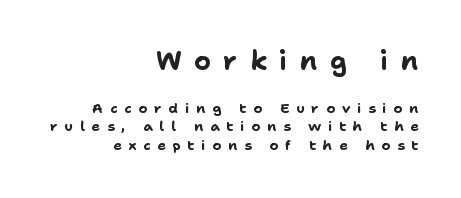
Q: Is the text bold? A: Yes.
Q: Is the text italic (slanted)? A: No, it is upright.
Q: Is the text underlined? A: No.
Q: How is the paragraph aligned? A: Right-aligned.
Q: Is the spacing between letters normal or unusually wide? A: Unusually wide.
Q: Is the spacing between lines tight, normal or loose? A: Normal.
Q: Which block of text is set in a larger size, the first (top) or the second (bottom)? A: The first (top) one.
